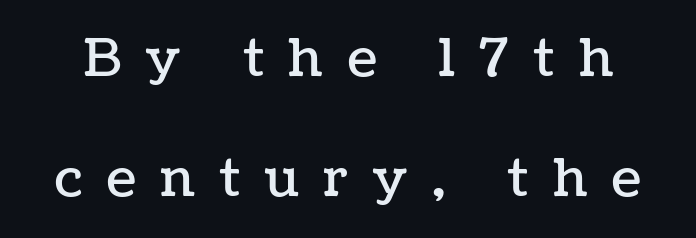
{"italic": "no", "width": "normal", "stroke_contrast": "low", "x_height": "medium", "monospaced": "no", "underline": "no", "line_spacing": "loose", "line_spacing_ratio": 2.26, "letter_spacing": "wide", "letter_spacing_em": 0.46, "glyph_px": 53}
